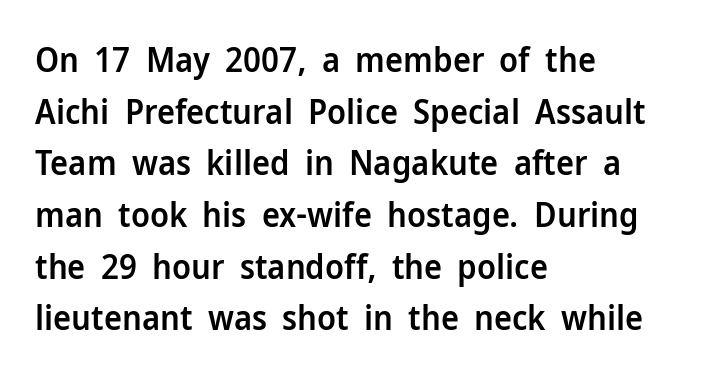
The image shows 34 px semibold sans-serif type, upright; set left-aligned, normal line spacing (1.52x), normal letter spacing, not underlined; low stroke contrast and a medium x-height.
